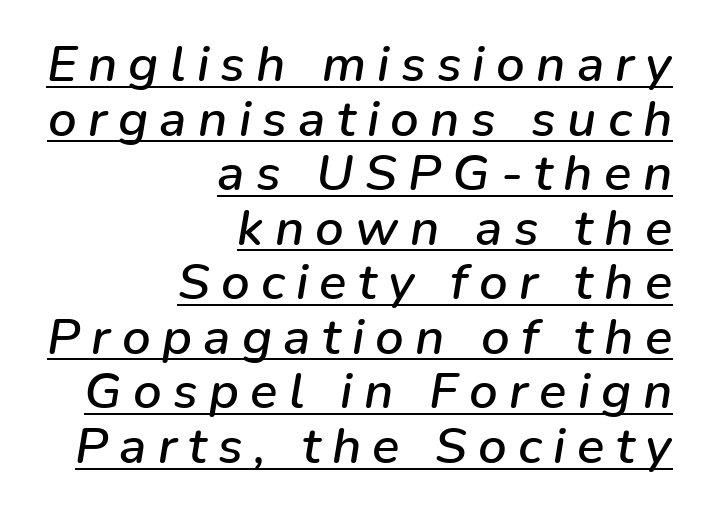
{"italic": "yes", "lean": "right", "slant_degrees": 9, "width": "normal", "stroke_contrast": "low", "x_height": "medium", "monospaced": "no", "underline": "yes", "align": "right", "line_spacing": "tight", "line_spacing_ratio": 1.07, "letter_spacing": "wide", "letter_spacing_em": 0.22, "glyph_px": 51}
